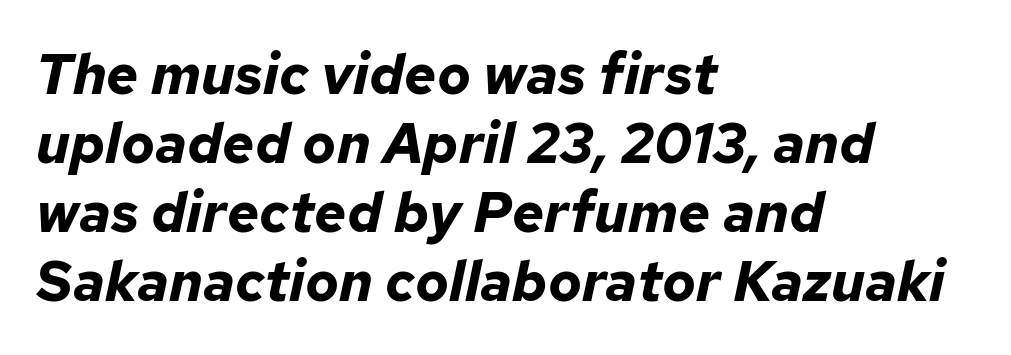
Q: Is the text bold? A: Yes.
Q: Is the text italic (slanted)? A: Yes, it leans right by about 12 degrees.
Q: Is the text underlined? A: No.
Q: How is the paragraph aligned? A: Left-aligned.
Q: Is the spacing between letters normal or unusually wide? A: Normal.
Q: Width (condensed, normal, or wide)? A: Normal.
Q: Stroke contrast? A: Low.
Q: x-height? A: Medium.
Q: Monospaced? A: No.
